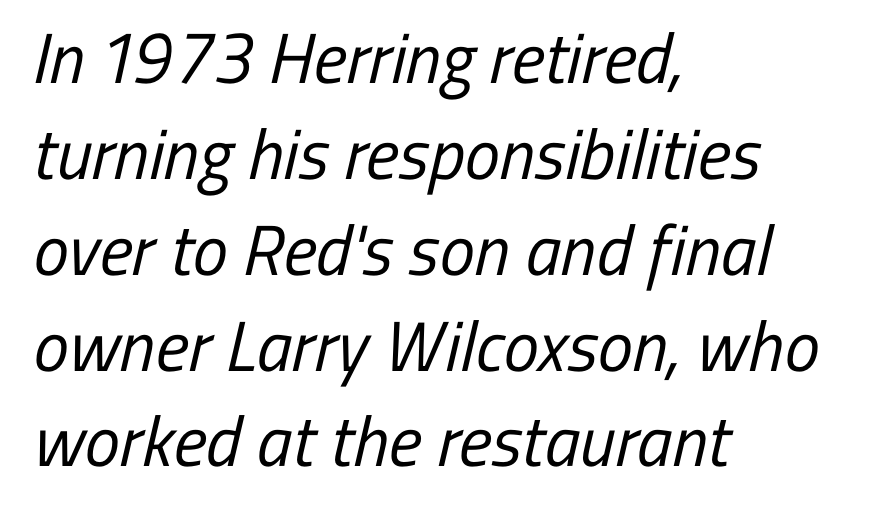
The image shows 71 px regular-weight, condensed sans-serif type; set left-aligned, normal line spacing (1.35x), normal letter spacing, not underlined; low stroke contrast and a medium x-height.
